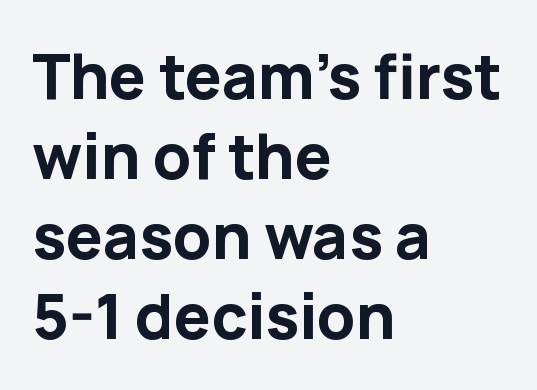
Horizontally, the lines are justified to the leading edge only. The glyphs have the mass of a bold cut. The specimen reads as upright at a glance. Line spacing here is normal.
